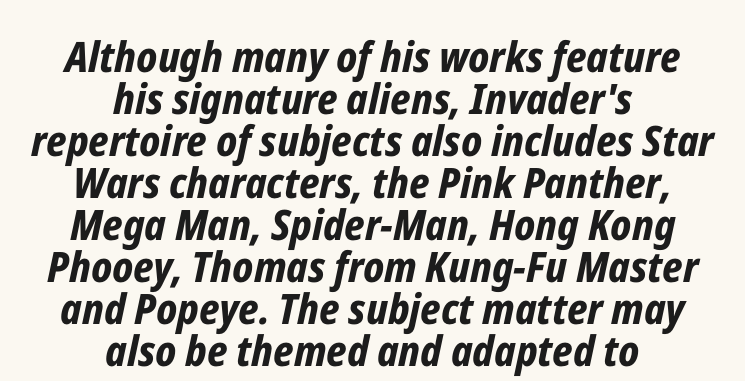
The image shows 42 px bold, condensed type, italic (leaning right); set centered, tight line spacing (1.0x), normal letter spacing, not underlined; low stroke contrast and a medium x-height.
